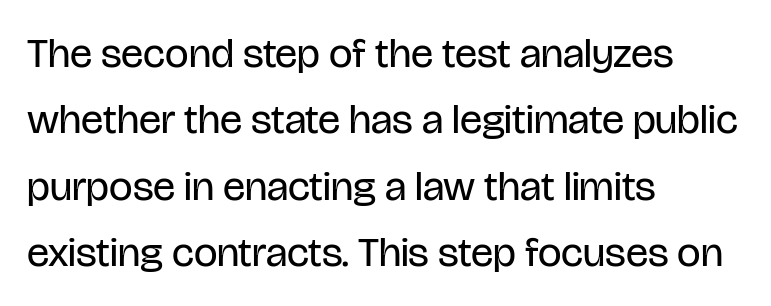
Q: Is the text bold? A: No.
Q: Is the text italic (slanted)? A: No, it is upright.
Q: Is the typeface a serif or a sans-serif typeface? A: Sans-serif.
Q: Is the text underlined? A: No.
Q: How is the paragraph aligned? A: Left-aligned.
Q: Is the spacing between letters normal or unusually wide? A: Normal.
Q: Is the spacing between lines tight, normal or loose? A: Normal.
Q: Width (condensed, normal, or wide)? A: Condensed.
Q: Stroke contrast? A: Low.
Q: x-height? A: Large.
Q: Monospaced? A: No.
